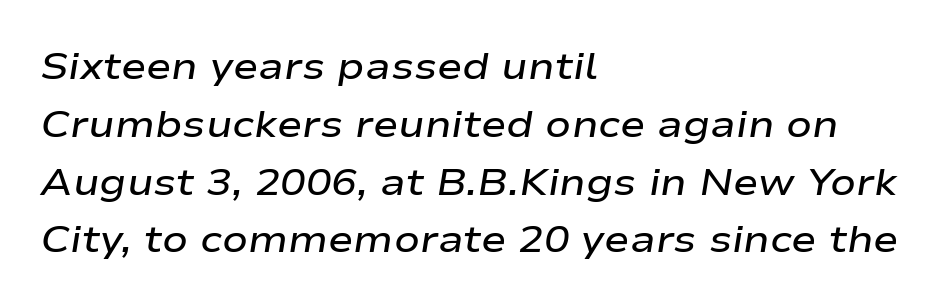
{"italic": "yes", "lean": "right", "slant_degrees": 9, "bold": "semi", "weight": "semibold", "width": "wide", "stroke_contrast": "low", "x_height": "medium", "monospaced": "no", "underline": "no", "align": "left", "line_spacing": "normal", "line_spacing_ratio": 1.52, "letter_spacing": "normal", "letter_spacing_em": 0.0, "glyph_px": 38}
